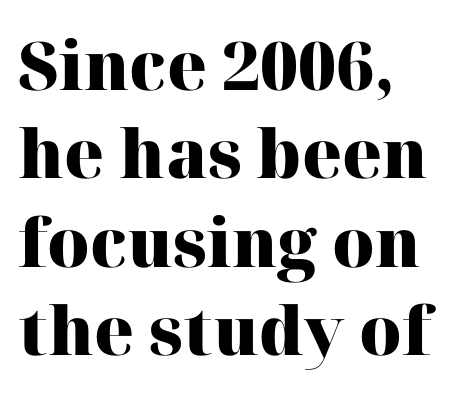
The image shows 67 px heavy serif type, upright; set left-aligned, normal line spacing (1.32x), normal letter spacing, not underlined; high stroke contrast and a medium x-height.
